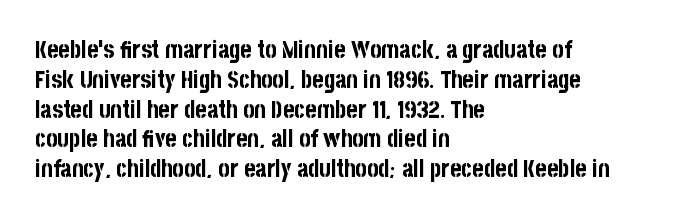
Q: Is the text bold? A: Yes.
Q: Is the text italic (slanted)? A: No, it is upright.
Q: Is the text underlined? A: No.
Q: How is the paragraph aligned? A: Left-aligned.
Q: Is the spacing between letters normal or unusually wide? A: Normal.
